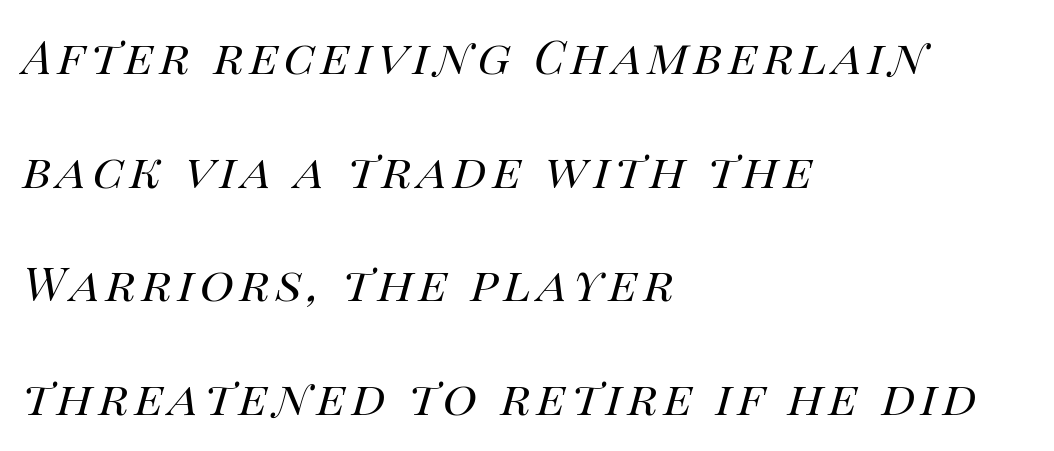
Q: Is the text bold? A: No.
Q: Is the text italic (slanted)? A: Yes, it leans right by about 14 degrees.
Q: Is the text underlined? A: No.
Q: How is the paragraph aligned? A: Left-aligned.
Q: Is the spacing between lines tight, normal or loose? A: Loose.
Q: Width (condensed, normal, or wide)? A: Normal.
Q: Stroke contrast? A: High.
Q: x-height? A: Large.
Q: Monospaced? A: No.
